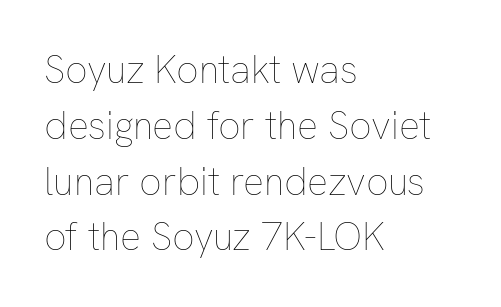
Heaviness? Minimal to ordinary, like unemphasized prose. Vertical strokes here are truly vertical. Note the varied advance widths — an 'i' is clearly narrower than an 'm'. This sample keeps an unexceptional amount of space between lines.
